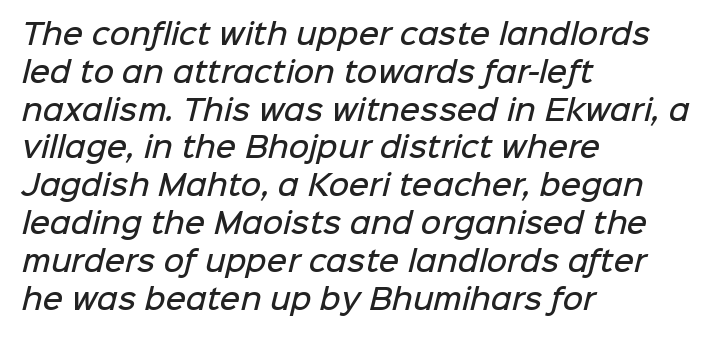
The image shows 28 px semibold sans-serif type; set left-aligned, normal line spacing (1.35x), normal letter spacing, not underlined; low stroke contrast and a medium x-height.
